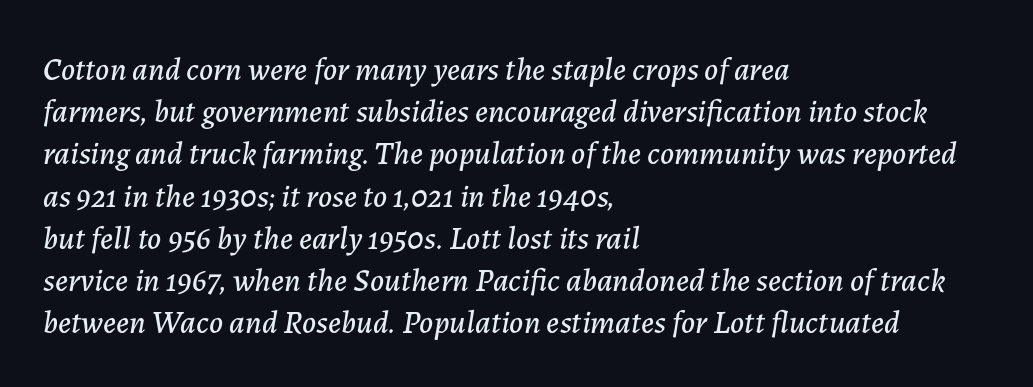
The image shows 32 px text type, italic (leaning right); set left-aligned, normal line spacing (1.32x), normal letter spacing, not underlined; low stroke contrast and a medium x-height.
